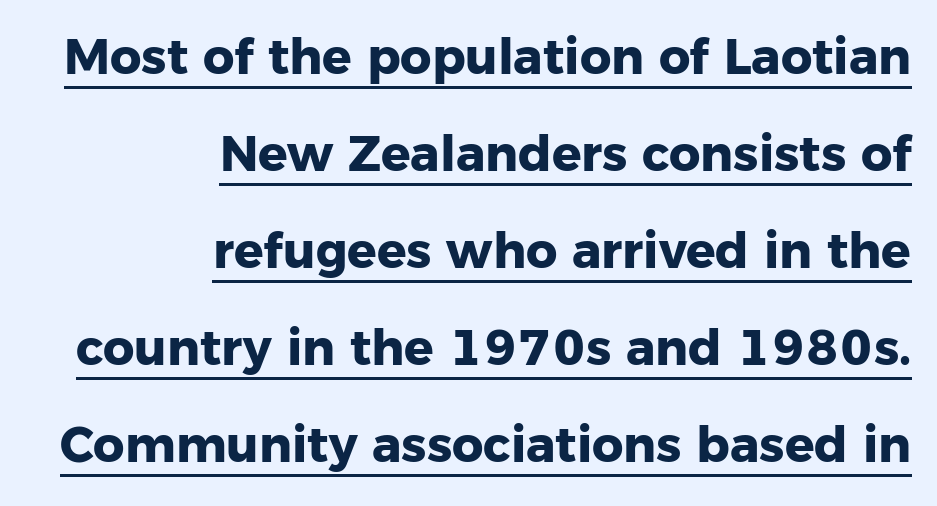
Q: Is the text bold? A: Yes.
Q: Is the text italic (slanted)? A: No, it is upright.
Q: Is the typeface a serif or a sans-serif typeface? A: Sans-serif.
Q: Is the text underlined? A: Yes.
Q: How is the paragraph aligned? A: Right-aligned.
Q: Is the spacing between letters normal or unusually wide? A: Normal.
Q: Is the spacing between lines tight, normal or loose? A: Loose.
Q: Width (condensed, normal, or wide)? A: Normal.
Q: Stroke contrast? A: Low.
Q: x-height? A: Medium.
Q: Monospaced? A: No.
